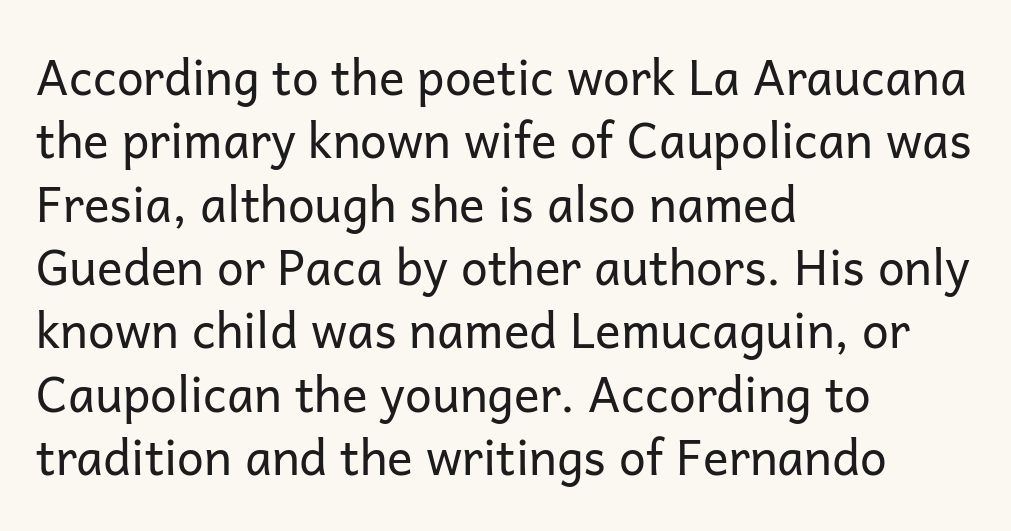
{"serif": "no", "italic": "no", "bold": "no", "weight": "regular", "width": "normal", "stroke_contrast": "low", "x_height": "medium", "monospaced": "no", "underline": "no", "align": "left", "line_spacing": "normal", "line_spacing_ratio": 1.32, "letter_spacing": "normal", "letter_spacing_em": 0.0, "glyph_px": 48}
